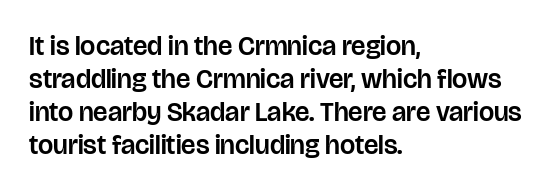
No extra tracking has been applied to these lines. Check the space under the baseline: it is left empty. The font's upright variant was chosen for this text. Casual observation: everything's shoved over to the left.
